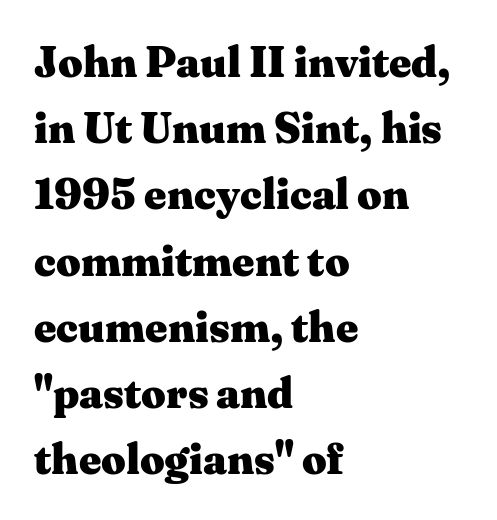
Character widths vary here, with narrow letters taking less room than wide ones. No word sits above an underline. What kind of face is this? One with serifs. It's the straight-up-and-down kind of type. There is no visible air inserted between adjacent glyphs. You'd pick this weight for a headline — it's a proper bold.
